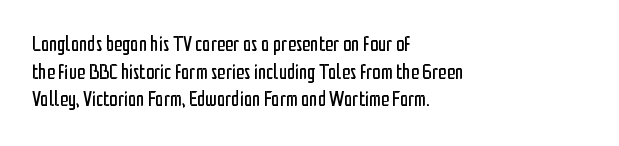
Q: Is the text bold? A: No.
Q: Is the text italic (slanted)? A: No, it is upright.
Q: Is the text underlined? A: No.
Q: How is the paragraph aligned? A: Left-aligned.
Q: Is the spacing between letters normal or unusually wide? A: Normal.
Q: Is the spacing between lines tight, normal or loose? A: Normal.
